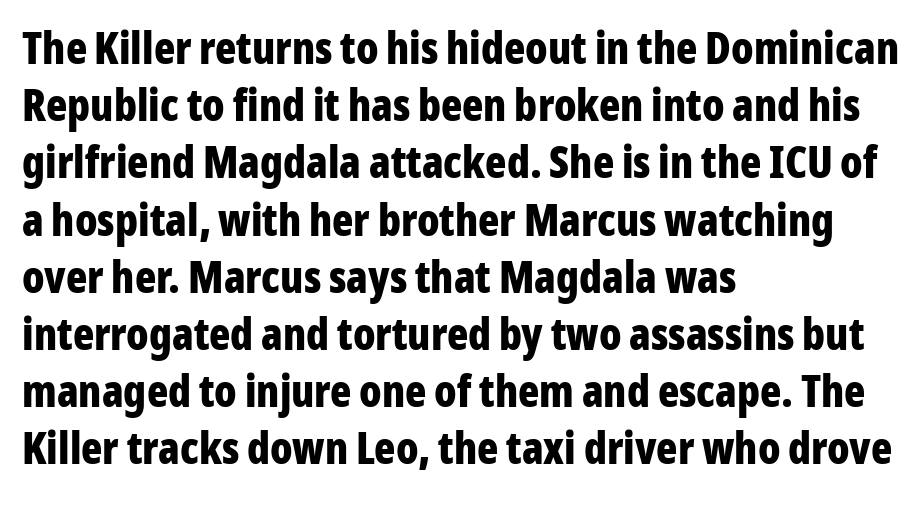
Beneath every word, the page is bare. Each word holds together tightly as a unit, with standard inter-letter gaps. The glyphs have the mass of a bold cut. Posture: straight, roman, zero tilt. Letterform terminals end flat and unadorned throughout the passage.
